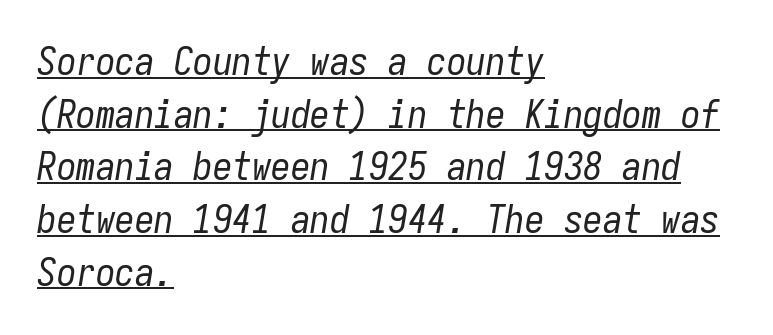
Rendered with sloped, italic letterforms. The line texture is even and compact thanks to regular tracking. The sample's only ornament is a line tracing under the words. Ink coverage per letter is moderate at most. This sample has the even, mechanical cadence of fixed-width lettering.
